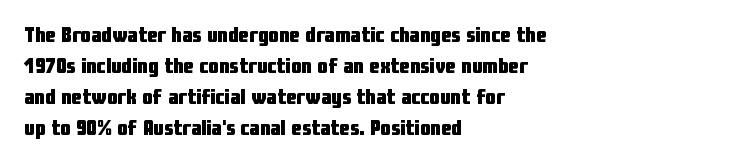
These lines keep a tight, regular rhythm from letter to letter. The typesetting leans heavy: a genuine bold. Line beginnings align vertically; line endings do not. If you drew a line through each stem, it would be perfectly vertical. Letters rest on an invisible, unmarked baseline.
